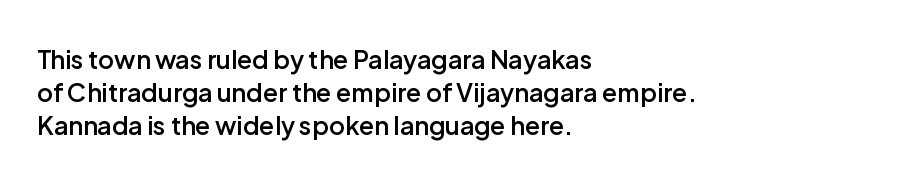
Is the letter spacing exaggerated? No — it looks like the ordinary default. The text block is weighted toward the left margin, trailing off unevenly rightward. Anything drawn beneath the words? Only blank space. The passage shown stacks its lines at a standard gap.
